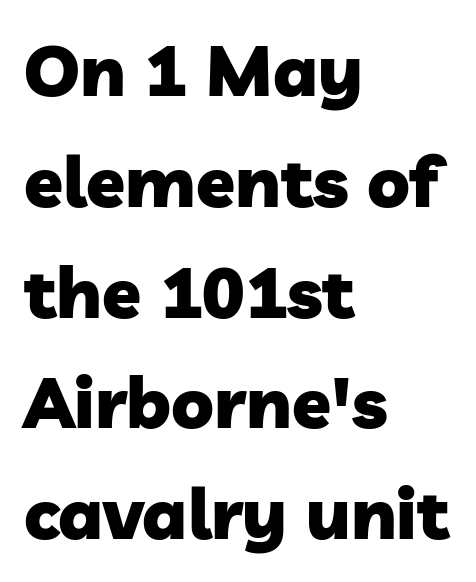
The image shows 71 px heavy sans-serif type; set left-aligned, normal line spacing (1.56x), normal letter spacing, not underlined; low stroke contrast and a medium x-height.
